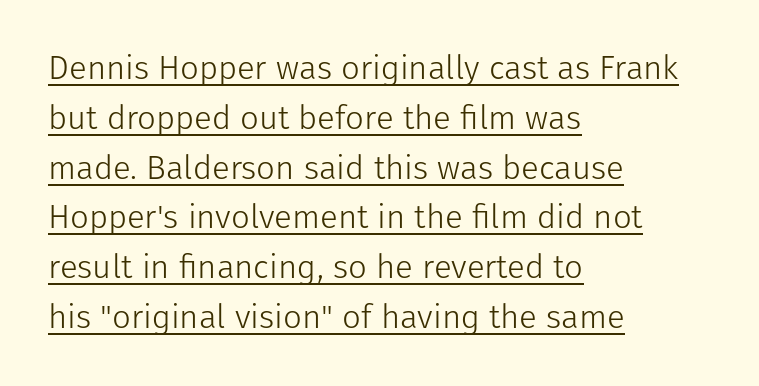
Q: Is the text bold? A: No.
Q: Is the text italic (slanted)? A: No, it is upright.
Q: Is the typeface a serif or a sans-serif typeface? A: Sans-serif.
Q: Is the text underlined? A: Yes.
Q: How is the paragraph aligned? A: Left-aligned.
Q: Is the spacing between letters normal or unusually wide? A: Normal.
Q: Is the spacing between lines tight, normal or loose? A: Normal.
Q: Width (condensed, normal, or wide)? A: Normal.
Q: Stroke contrast? A: Low.
Q: x-height? A: Medium.
Q: Monospaced? A: No.
